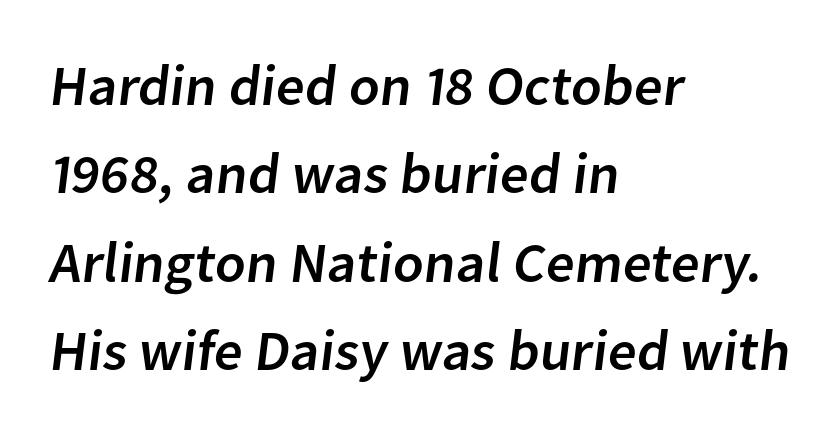
The image shows 57 px sans-serif type; set left-aligned, normal line spacing (1.55x), normal letter spacing, not underlined; low stroke contrast and a medium x-height.
